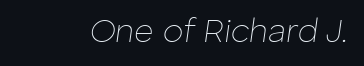
The image shows 33 px thin type, italic (leaning right); set normal letter spacing, not underlined; low stroke contrast and a medium x-height.
